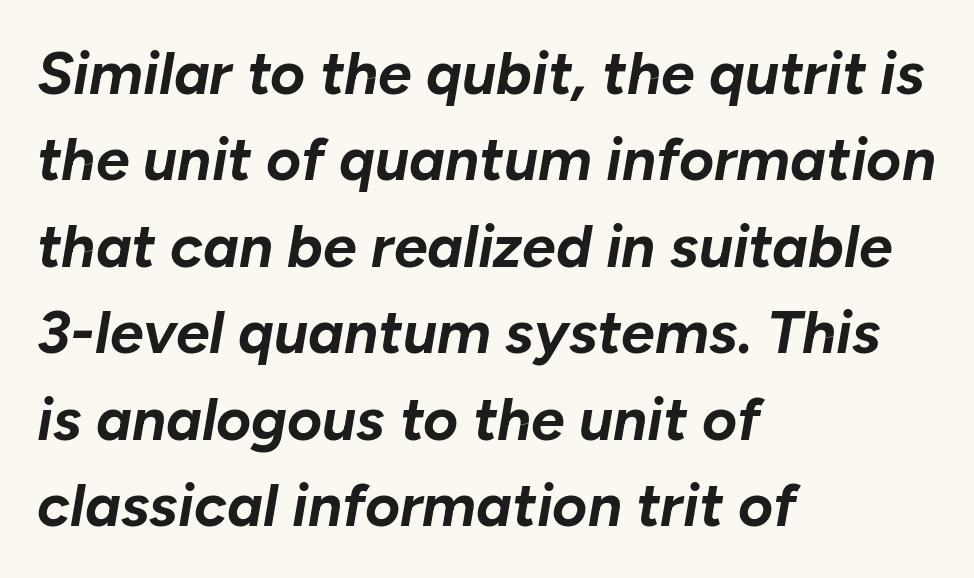
{"italic": "yes", "lean": "right", "slant_degrees": 10, "bold": "yes", "weight": "bold", "width": "normal", "stroke_contrast": "low", "x_height": "medium", "monospaced": "no", "underline": "no", "align": "left", "line_spacing": "normal", "line_spacing_ratio": 1.44, "letter_spacing": "normal", "letter_spacing_em": 0.0, "glyph_px": 60}
